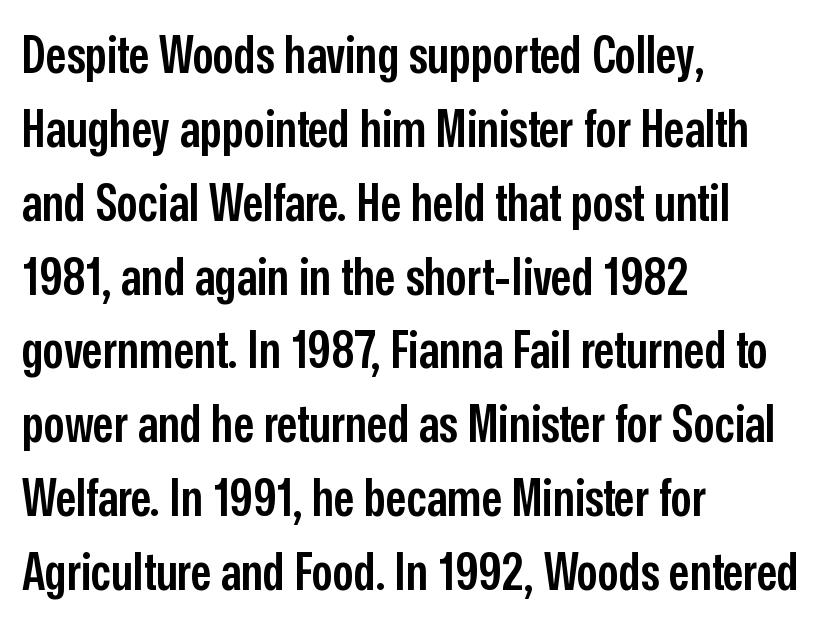
The image shows 52 px semibold, condensed sans-serif type, upright; set left-aligned, normal line spacing (1.42x), normal letter spacing, not underlined; low stroke contrast and a medium x-height.
